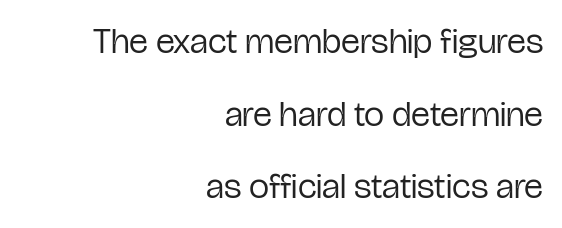
The image shows 36 px regular-weight, condensed sans-serif type, upright; set right-aligned, loose line spacing (2.02x), normal letter spacing, not underlined; low stroke contrast and a medium x-height.
